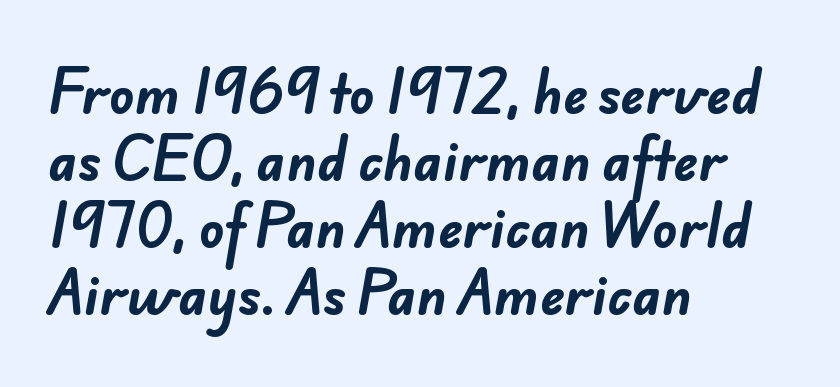
Q: Is the text bold? A: Yes.
Q: Is the typeface a serif or a sans-serif typeface? A: Sans-serif.
Q: Is the text underlined? A: No.
Q: How is the paragraph aligned? A: Left-aligned.
Q: Is the spacing between letters normal or unusually wide? A: Normal.
Q: Is the spacing between lines tight, normal or loose? A: Normal.
Q: Width (condensed, normal, or wide)? A: Normal.
Q: Stroke contrast? A: Low.
Q: x-height? A: Small.
Q: Monospaced? A: No.
